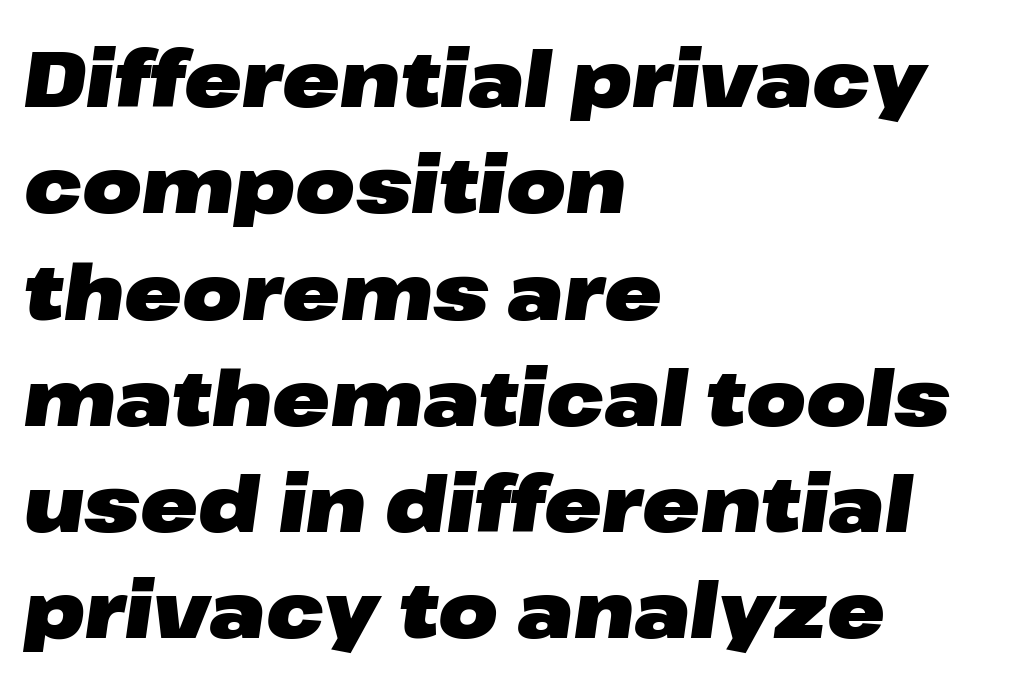
Look at the tracking — it's just the regular setting, nothing added. Whoever set this chose a conventional vertical rhythm. The passage shown leans; its letterforms are oblique. Alignment: flush left. Pretty heavy lettering here — definitely bold. Think of a printed novel: that variable character pitch is what you see here.
